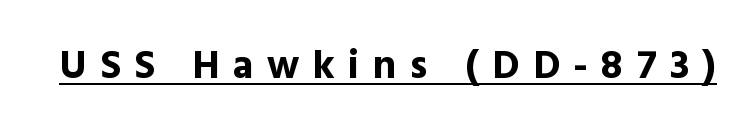
{"serif": "no", "italic": "no", "bold": "yes", "weight": "bold", "width": "normal", "x_height": "medium", "monospaced": "no", "underline": "yes", "letter_spacing": "wide", "letter_spacing_em": 0.34, "glyph_px": 40}
